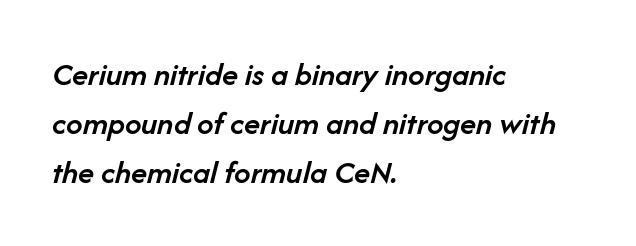
Each word holds together tightly as a unit, with standard inter-letter gaps. Characters are canted at an angle relative to the baseline's perpendicular. Slightly chunky letters — semibold, I'd say, not full bold. Each letter keeps its own natural width here, so spacing adapts to shape.
